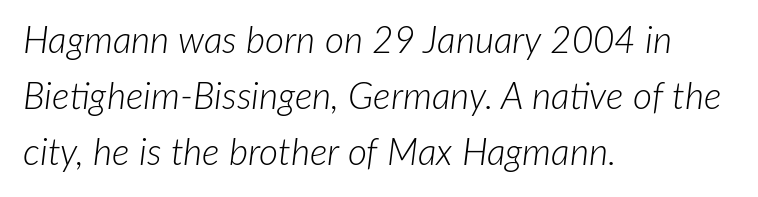
Q: Is the text bold? A: No.
Q: Is the text italic (slanted)? A: Yes, it leans right by about 7 degrees.
Q: Is the text underlined? A: No.
Q: How is the paragraph aligned? A: Left-aligned.
Q: Is the spacing between letters normal or unusually wide? A: Normal.
Q: Is the spacing between lines tight, normal or loose? A: Normal.
Q: Width (condensed, normal, or wide)? A: Normal.
Q: Stroke contrast? A: Low.
Q: x-height? A: Medium.
Q: Monospaced? A: No.
